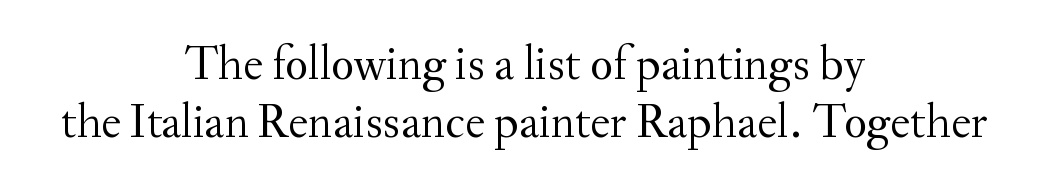
{"serif": "yes", "italic": "no", "bold": "no", "weight": "regular", "width": "normal", "stroke_contrast": "medium", "x_height": "small", "monospaced": "no", "underline": "no", "align": "center", "line_spacing_ratio": 1.2, "letter_spacing": "normal", "letter_spacing_em": 0.0, "glyph_px": 48}
